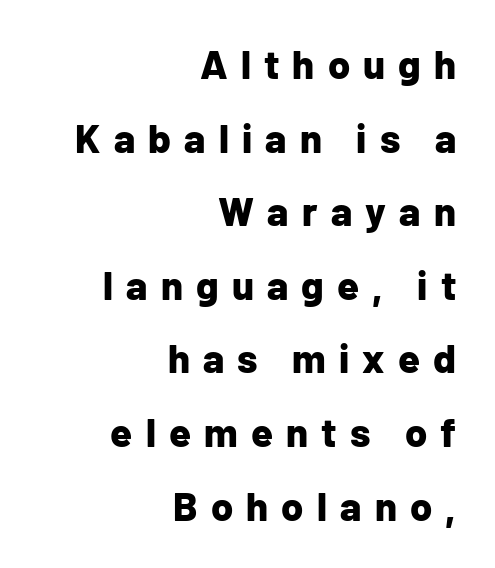
{"serif": "no", "italic": "no", "bold": "yes", "weight": "bold", "width": "normal", "stroke_contrast": "low", "x_height": "medium", "monospaced": "no", "underline": "no", "align": "right", "line_spacing_ratio": 1.84, "letter_spacing": "wide", "letter_spacing_em": 0.33, "glyph_px": 40}
